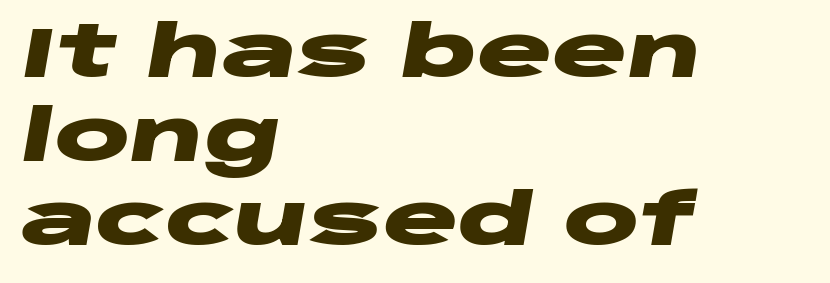
The image shows 70 px heavy, wide type, italic (leaning right); set left-aligned, line spacing 1.2x, normal letter spacing, not underlined; low stroke contrast and a large x-height.
